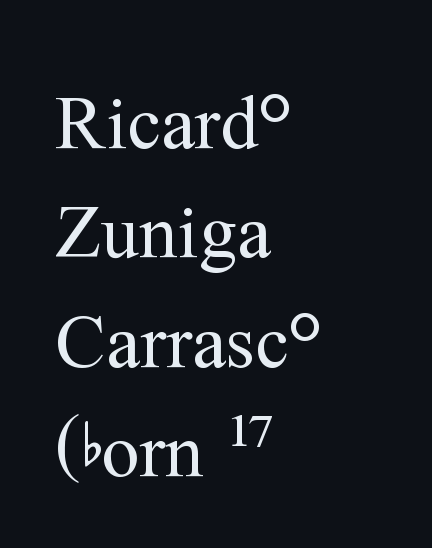
Q: Is the text bold? A: No.
Q: Is the text italic (slanted)? A: No, it is upright.
Q: Is the typeface a serif or a sans-serif typeface? A: Serif.
Q: Is the text underlined? A: No.
Q: How is the paragraph aligned? A: Left-aligned.
Q: Is the spacing between letters normal or unusually wide? A: Normal.
Q: Is the spacing between lines tight, normal or loose? A: Normal.
Q: Width (condensed, normal, or wide)? A: Normal.
Q: Stroke contrast? A: Medium.
Q: x-height? A: Medium.
Q: Monospaced? A: No.
